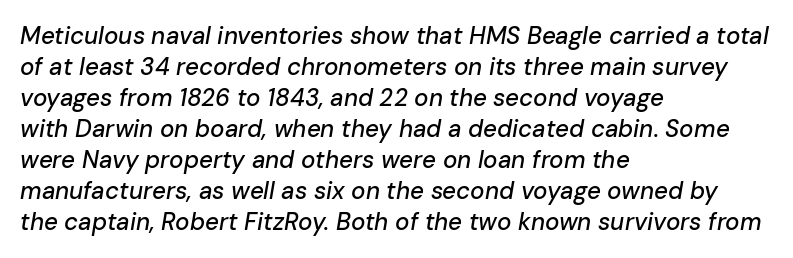
Q: Is the text italic (slanted)? A: Yes, it leans right by about 10 degrees.
Q: Is the text underlined? A: No.
Q: How is the paragraph aligned? A: Left-aligned.
Q: Is the spacing between letters normal or unusually wide? A: Normal.
Q: Is the spacing between lines tight, normal or loose? A: Normal.
